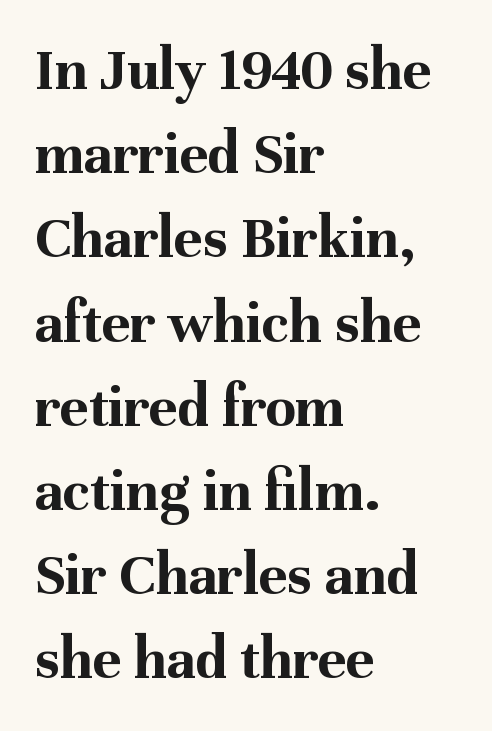
This sample has the flowing, uneven cadence of proportional lettering. The font family rendered here belongs to the serif group. A clean baseline with only descenders dipping below it. No extra tracking has been applied to these lines. Weight: bold. The font's upright variant was chosen for this text.
